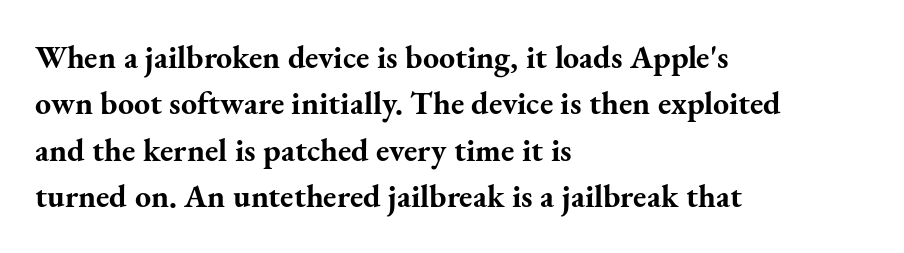
The image shows 32 px bold serif type, upright; set left-aligned, normal line spacing (1.45x), normal letter spacing, not underlined; medium stroke contrast and a small x-height.
